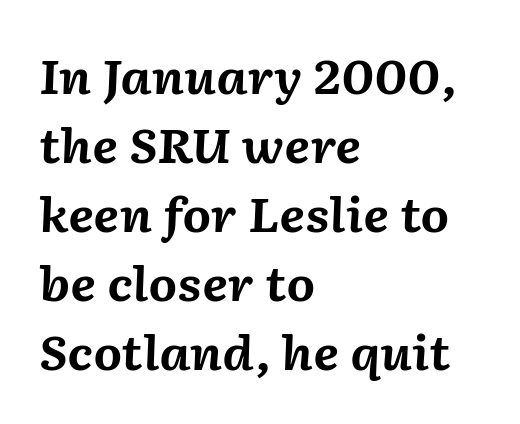
{"italic": "yes", "lean": "right", "slant_degrees": 2, "bold": "yes", "weight": "bold", "width": "normal", "stroke_contrast": "medium", "x_height": "medium", "monospaced": "no", "underline": "no", "align": "left", "line_spacing": "normal", "line_spacing_ratio": 1.5, "letter_spacing": "normal", "letter_spacing_em": 0.0, "glyph_px": 46}
